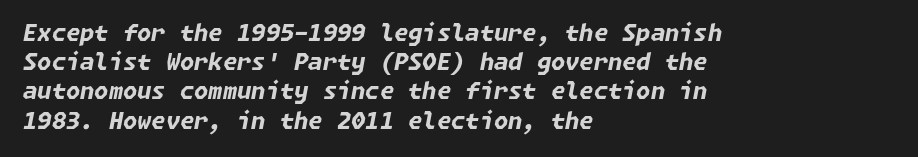
{"italic": "yes", "lean": "right", "slant_degrees": 11, "bold": "yes", "underline": "no", "align": "left", "line_spacing": "normal", "line_spacing_ratio": 1.27, "letter_spacing": "normal", "letter_spacing_em": 0.0, "glyph_px": 23}
